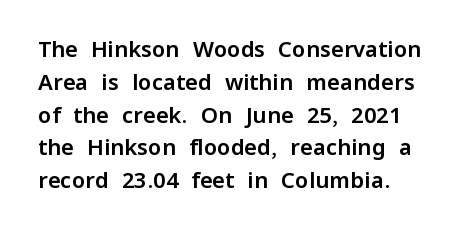
Standard letterfit; no display-style spreading of the glyphs. Type without underlining. Posture: vertical. The block of text has a typical density, with ordinary space between rows.
